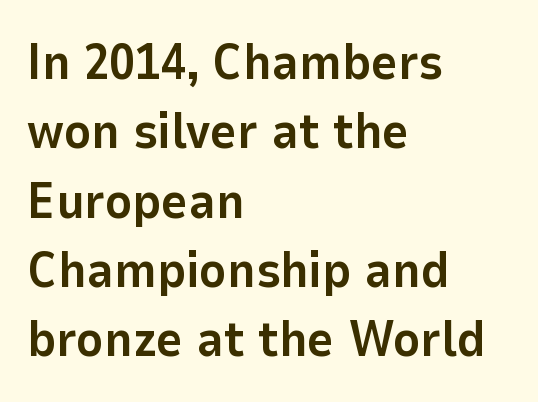
Visually the block forms a straight wall on the left and a jagged coastline on the right. Honestly, there is no underline to notice here at all. Horizontal bands of white between lines are of average thickness. Classification — sans serif. The glyphs have the mass of a bold cut.
